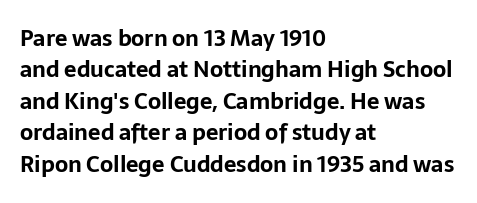
Q: Is the text bold? A: Yes.
Q: Is the text italic (slanted)? A: No, it is upright.
Q: Is the text underlined? A: No.
Q: How is the paragraph aligned? A: Left-aligned.
Q: Is the spacing between letters normal or unusually wide? A: Normal.
Q: Is the spacing between lines tight, normal or loose? A: Normal.
